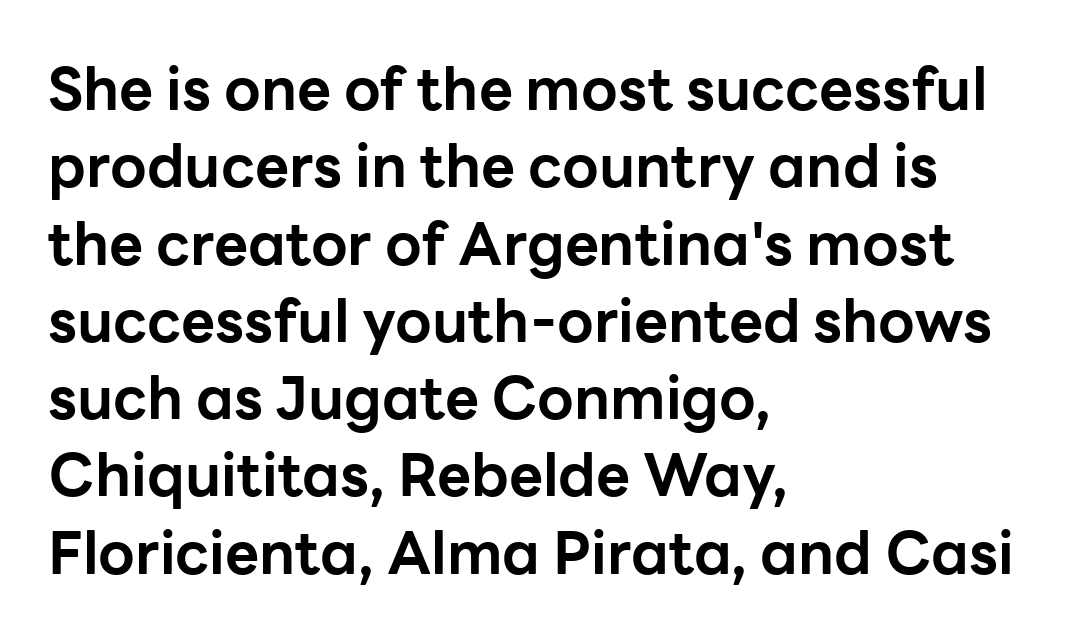
{"serif": "no", "italic": "no", "bold": "yes", "weight": "bold", "width": "normal", "stroke_contrast": "low", "x_height": "medium", "monospaced": "no", "underline": "no", "align": "left", "line_spacing": "normal", "line_spacing_ratio": 1.31, "letter_spacing": "normal", "letter_spacing_em": 0.0, "glyph_px": 59}
